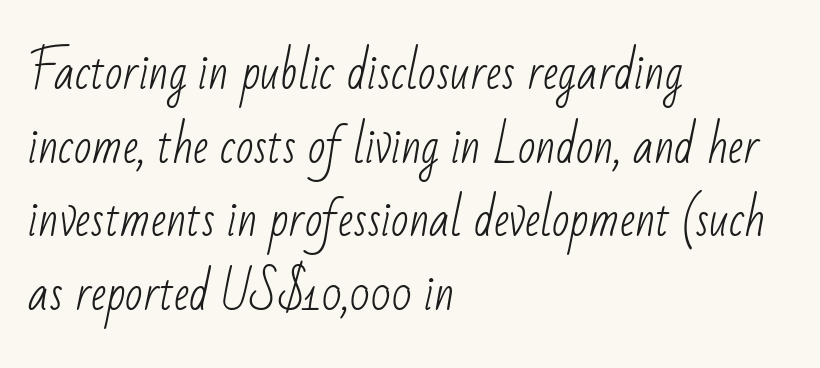
The image shows 46 px light, condensed sans-serif type; set left-aligned, normal line spacing (1.6x), normal letter spacing, not underlined; low stroke contrast and a small x-height.
